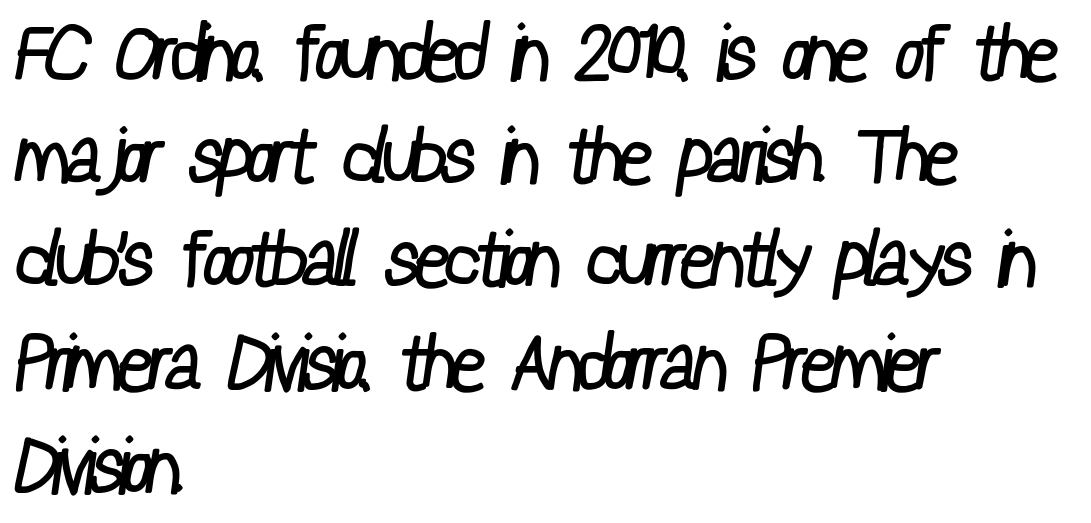
{"serif": "no", "bold": "no", "weight": "regular", "width": "condensed", "stroke_contrast": "low", "x_height": "medium", "monospaced": "no", "underline": "no", "align": "left", "line_spacing": "normal", "line_spacing_ratio": 1.34, "letter_spacing": "normal", "letter_spacing_em": 0.0, "glyph_px": 77}
